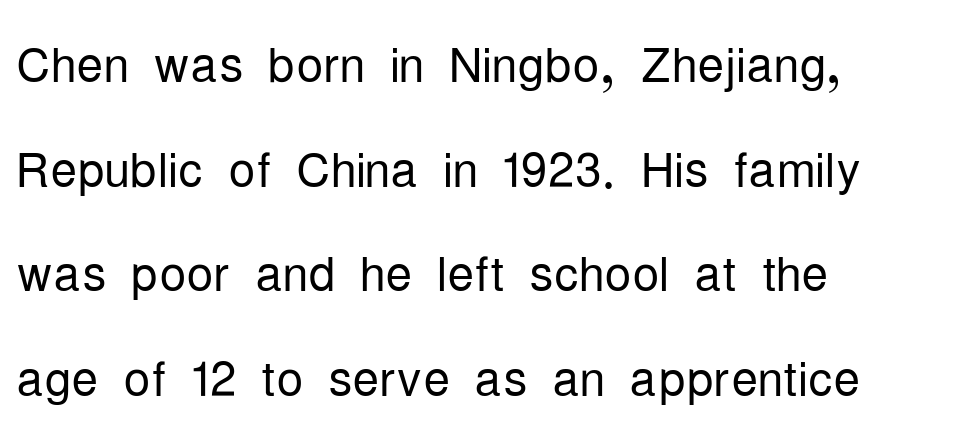
{"serif": "no", "italic": "no", "bold": "no", "weight": "light", "width": "condensed", "stroke_contrast": "low", "x_height": "medium", "monospaced": "no", "underline": "no", "align": "left", "line_spacing": "normal", "line_spacing_ratio": 1.56, "letter_spacing": "normal", "letter_spacing_em": 0.0, "glyph_px": 67}
